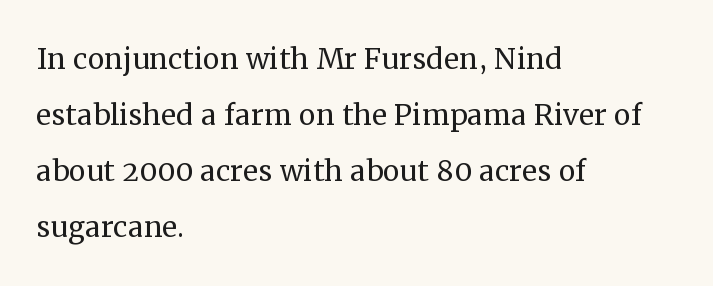
{"serif": "yes", "italic": "no", "bold": "no", "weight": "regular", "width": "normal", "stroke_contrast": "medium", "x_height": "medium", "monospaced": "no", "underline": "no", "align": "left", "line_spacing": "normal", "line_spacing_ratio": 1.47, "letter_spacing": "normal", "letter_spacing_em": 0.0, "glyph_px": 38}
